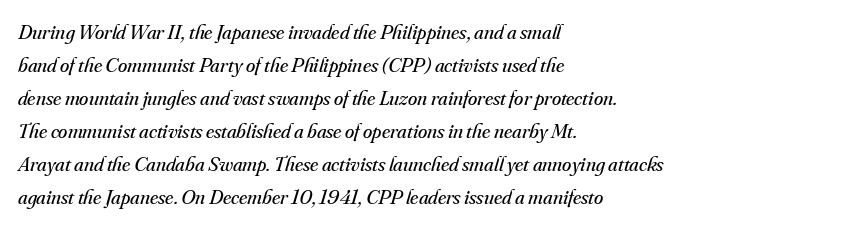
Q: Is the text bold? A: No.
Q: Is the text italic (slanted)? A: Yes, it leans right by about 16 degrees.
Q: Is the text underlined? A: No.
Q: How is the paragraph aligned? A: Left-aligned.
Q: Is the spacing between letters normal or unusually wide? A: Normal.
Q: Is the spacing between lines tight, normal or loose? A: Normal.
